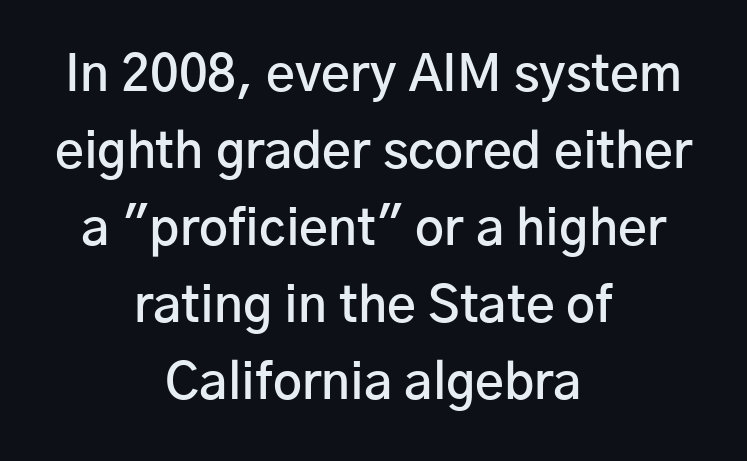
Q: Is the text bold? A: Semi-bold.
Q: Is the text italic (slanted)? A: No, it is upright.
Q: Is the typeface a serif or a sans-serif typeface? A: Sans-serif.
Q: Is the text underlined? A: No.
Q: How is the paragraph aligned? A: Centered.
Q: Is the spacing between letters normal or unusually wide? A: Normal.
Q: Is the spacing between lines tight, normal or loose? A: Normal.
Q: Width (condensed, normal, or wide)? A: Normal.
Q: Stroke contrast? A: Low.
Q: x-height? A: Medium.
Q: Monospaced? A: No.
